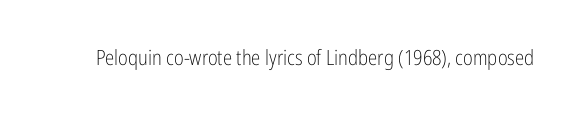
The passage shown is not underscored anywhere. The font's upright variant was chosen for this text. Stems here are at most as thick as an everyday book face. Observe the ordinary spacing: letters are neighbours, not strangers.
